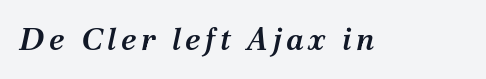
The image shows 31 px semibold serif type, italic (leaning right); set not underlined; medium stroke contrast and a medium x-height.
